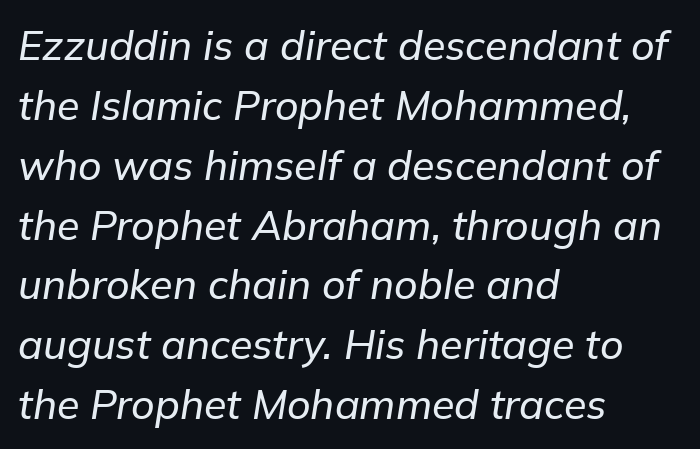
If you drew a ruler down the left edge, every line would touch it. This sample has the flowing, uneven cadence of proportional lettering. The rendering applies a slant to the glyphs. Normally led — the rows are evenly, conventionally spaced.
